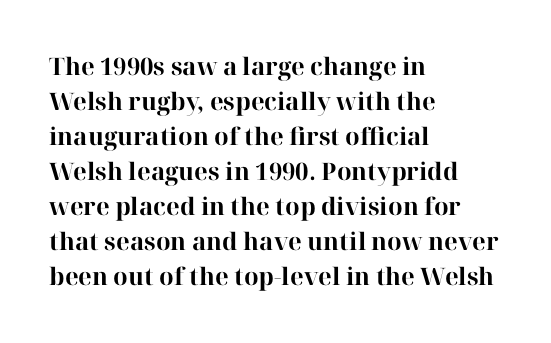
A classic flush-left, rag-right setting is used for this passage. The strokes are fattened all the way to bold. Plain, unruled lines of type. Tracking value appears to be zero — textbook default spacing.
